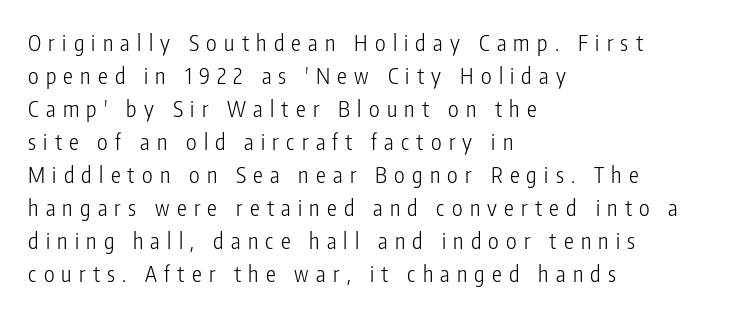
{"italic": "no", "bold": "no", "underline": "no", "align": "left", "line_spacing": "normal", "line_spacing_ratio": 1.5, "letter_spacing": "wide", "letter_spacing_em": 0.33, "glyph_px": 22}
